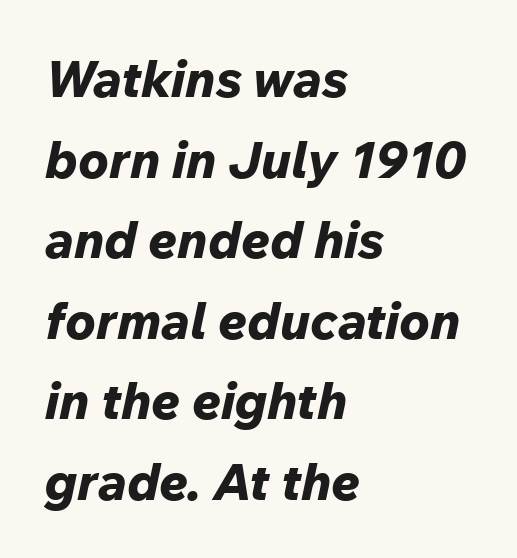
The image shows 51 px bold type, italic (leaning right); set left-aligned, normal line spacing (1.58x), normal letter spacing, not underlined; low stroke contrast and a medium x-height.
